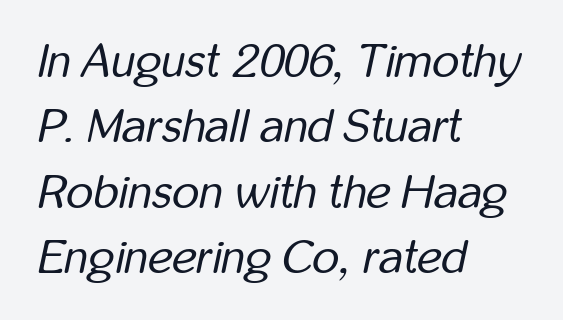
{"italic": "yes", "lean": "right", "slant_degrees": 12, "bold": "no", "weight": "regular", "width": "condensed", "stroke_contrast": "low", "x_height": "medium", "monospaced": "no", "underline": "no", "align": "left", "line_spacing": "normal", "line_spacing_ratio": 1.39, "letter_spacing": "normal", "letter_spacing_em": 0.0, "glyph_px": 47}
